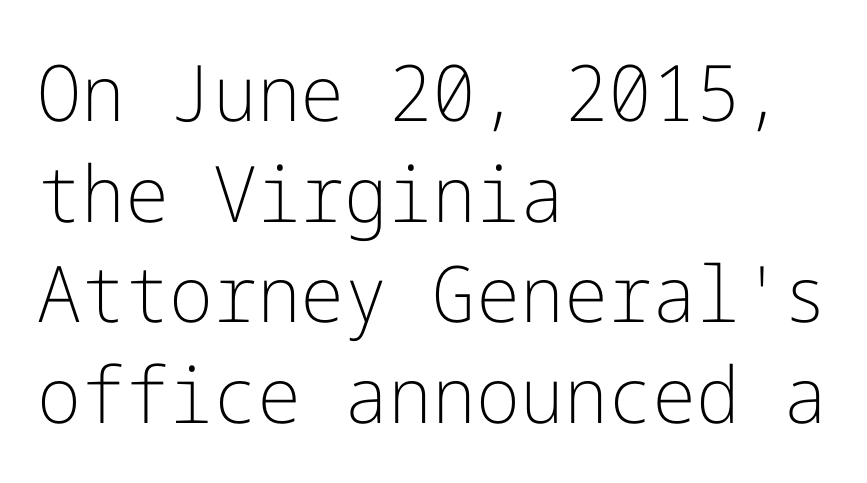
Q: Is the text bold? A: No.
Q: Is the text italic (slanted)? A: No, it is upright.
Q: Is the typeface a serif or a sans-serif typeface? A: Sans-serif.
Q: Is the text underlined? A: No.
Q: How is the paragraph aligned? A: Left-aligned.
Q: Is the spacing between letters normal or unusually wide? A: Normal.
Q: Is the spacing between lines tight, normal or loose? A: Normal.
Q: Width (condensed, normal, or wide)? A: Normal.
Q: Stroke contrast? A: Low.
Q: x-height? A: Medium.
